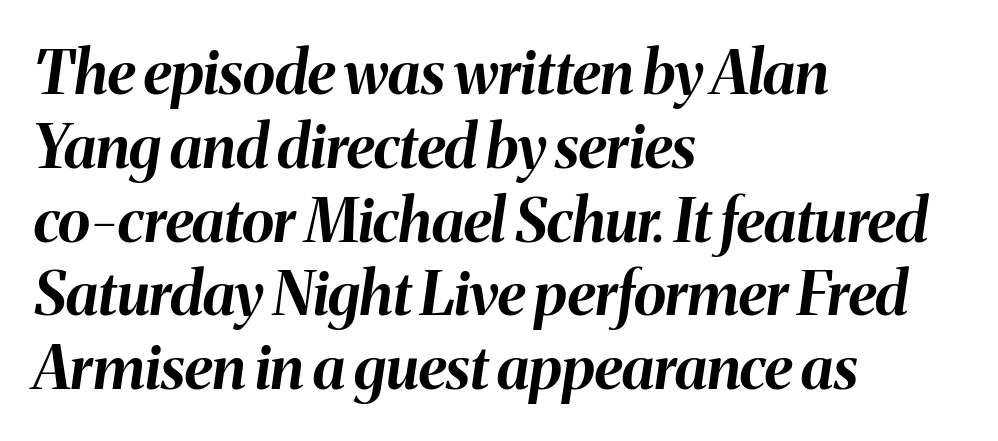
Q: Is the text bold? A: Yes.
Q: Is the text italic (slanted)? A: Yes, it leans right by about 8 degrees.
Q: Is the text underlined? A: No.
Q: How is the paragraph aligned? A: Left-aligned.
Q: Is the spacing between letters normal or unusually wide? A: Normal.
Q: Width (condensed, normal, or wide)? A: Normal.
Q: Stroke contrast? A: Medium.
Q: x-height? A: Medium.
Q: Monospaced? A: No.
